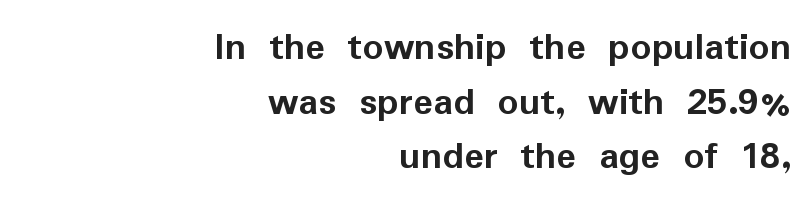
The image shows 41 px semibold sans-serif type, upright; set right-aligned, normal line spacing (1.33x), normal letter spacing, not underlined; low stroke contrast and a medium x-height.
